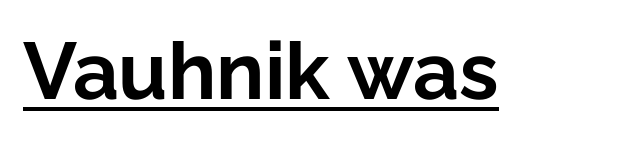
Has an underline been added? It has. The typography opts for an upright posture over an oblique one. Unlike a traditional serif, this face leaves its strokes unadorned. Note the varied advance widths — an 'i' is clearly narrower than an 'm'.
